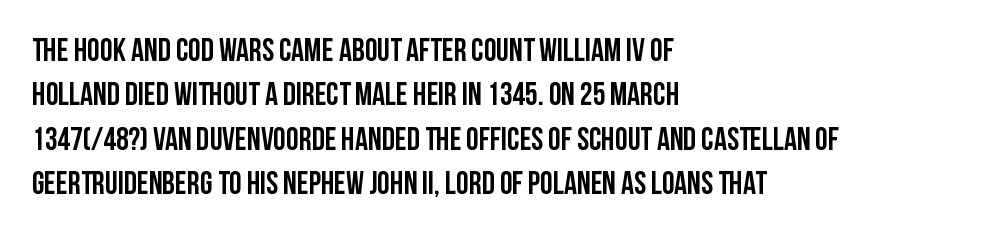
Q: Is the text italic (slanted)? A: No, it is upright.
Q: Is the typeface a serif or a sans-serif typeface? A: Sans-serif.
Q: Is the text underlined? A: No.
Q: How is the paragraph aligned? A: Left-aligned.
Q: Is the spacing between letters normal or unusually wide? A: Normal.
Q: Is the spacing between lines tight, normal or loose? A: Normal.
Q: Width (condensed, normal, or wide)? A: Condensed.
Q: Stroke contrast? A: Low.
Q: x-height? A: Large.
Q: Monospaced? A: No.
